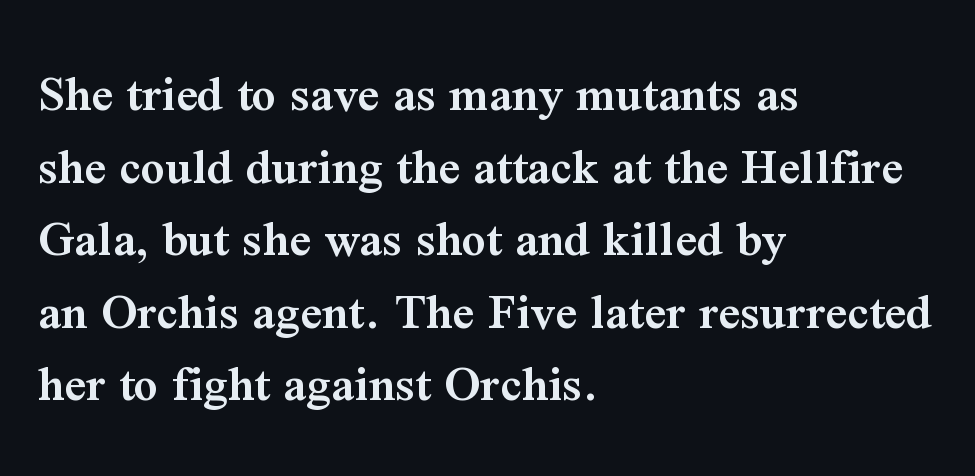
Is the block centered? No — it sits flush against the left margin. Varying glyph widths throughout — classic text-font behaviour. Clear beneath every line of the passage. Regarding leading, the lines here are spaced in the standard way.
